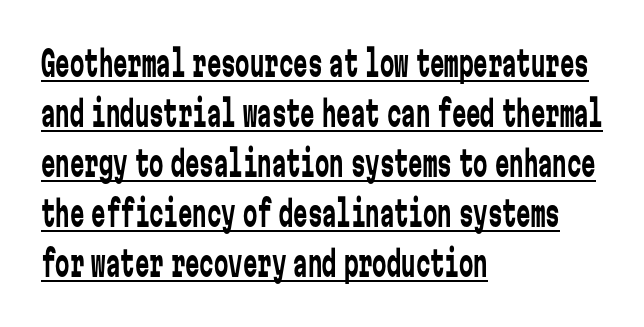
Q: Is the text bold? A: No.
Q: Is the text italic (slanted)? A: No, it is upright.
Q: Is the typeface a serif or a sans-serif typeface? A: Sans-serif.
Q: Is the text underlined? A: Yes.
Q: How is the paragraph aligned? A: Left-aligned.
Q: Is the spacing between letters normal or unusually wide? A: Normal.
Q: Is the spacing between lines tight, normal or loose? A: Normal.
Q: Width (condensed, normal, or wide)? A: Condensed.
Q: Stroke contrast? A: Low.
Q: x-height? A: Medium.
Q: Monospaced? A: Yes.
